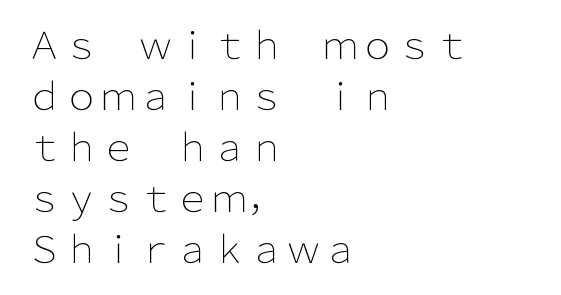
{"serif": "no", "italic": "no", "bold": "no", "weight": "light", "width": "normal", "stroke_contrast": "low", "x_height": "medium", "monospaced": "no", "underline": "no", "align": "left", "line_spacing": "normal", "line_spacing_ratio": 1.38, "letter_spacing": "normal", "letter_spacing_em": 0.0, "glyph_px": 37}
